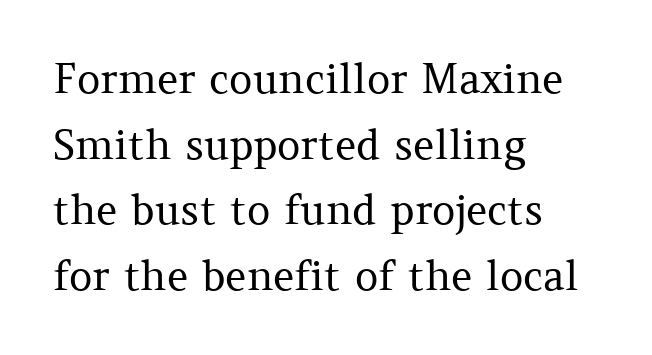
{"serif": "yes", "italic": "no", "bold": "no", "weight": "regular", "width": "normal", "stroke_contrast": "medium", "x_height": "medium", "monospaced": "no", "underline": "no", "align": "left", "line_spacing": "normal", "line_spacing_ratio": 1.6, "letter_spacing": "normal", "letter_spacing_em": 0.0, "glyph_px": 41}
